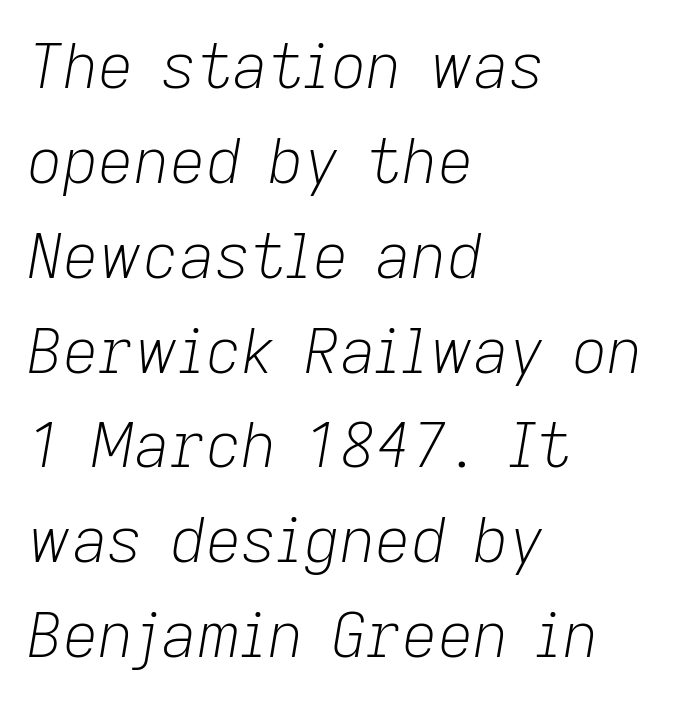
Q: Is the text bold? A: No.
Q: Is the text italic (slanted)? A: Yes, it leans right by about 9 degrees.
Q: Is the text underlined? A: No.
Q: How is the paragraph aligned? A: Left-aligned.
Q: Is the spacing between letters normal or unusually wide? A: Normal.
Q: Is the spacing between lines tight, normal or loose? A: Normal.
Q: Width (condensed, normal, or wide)? A: Normal.
Q: Stroke contrast? A: Low.
Q: x-height? A: Medium.
Q: Monospaced? A: No.
